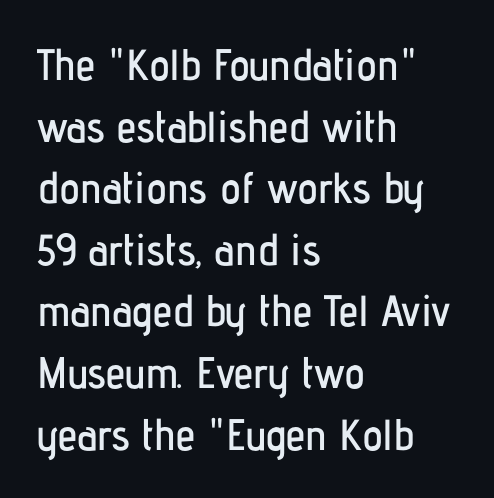
{"serif": "no", "italic": "no", "width": "condensed", "stroke_contrast": "low", "x_height": "medium", "monospaced": "no", "underline": "no", "align": "left", "line_spacing": "normal", "line_spacing_ratio": 1.4, "letter_spacing": "normal", "letter_spacing_em": 0.0, "glyph_px": 44}
